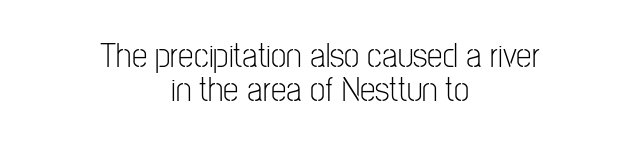
The image shows 35 px light, condensed sans-serif type, upright; set centered, tight line spacing (0.98x), normal letter spacing, not underlined; low stroke contrast and a medium x-height.
